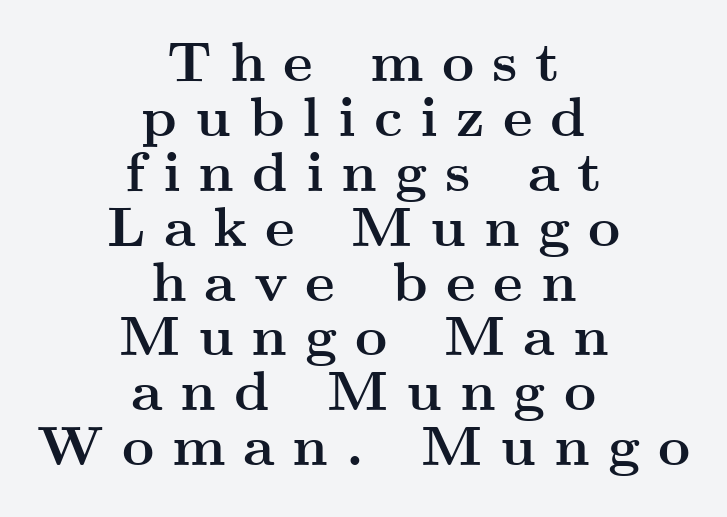
{"serif": "yes", "italic": "no", "bold": "yes", "weight": "semibold", "width": "wide", "stroke_contrast": "medium", "x_height": "small", "monospaced": "no", "underline": "no", "align": "center", "line_spacing": "tight", "line_spacing_ratio": 0.98, "letter_spacing": "wide", "letter_spacing_em": 0.32, "glyph_px": 56}
